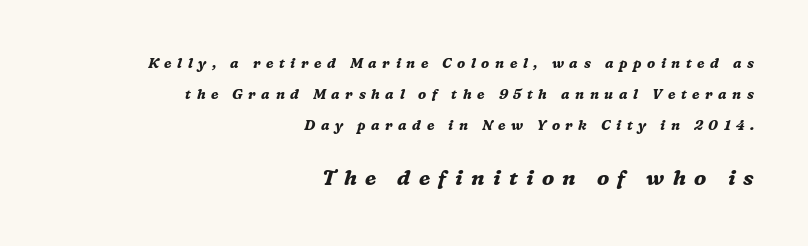
The image shows 21 px bold type, italic (leaning right); set right-aligned, loose line spacing (2.22x), unusually wide letter spacing (+0.4 em), not underlined; the second (bottom) block is 1.5x larger.
